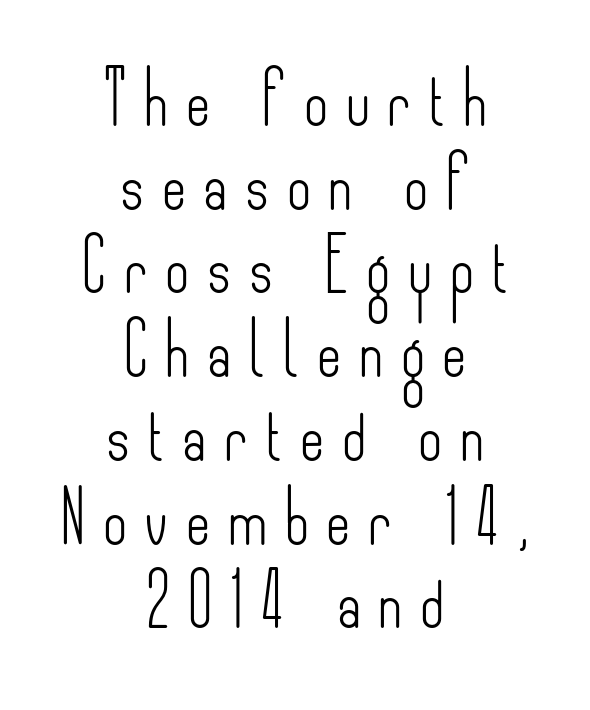
The image shows 52 px light, condensed sans-serif type, upright; set centered, normal line spacing (1.61x), unusually wide letter spacing (+0.34 em), not underlined; low stroke contrast and a small x-height.
